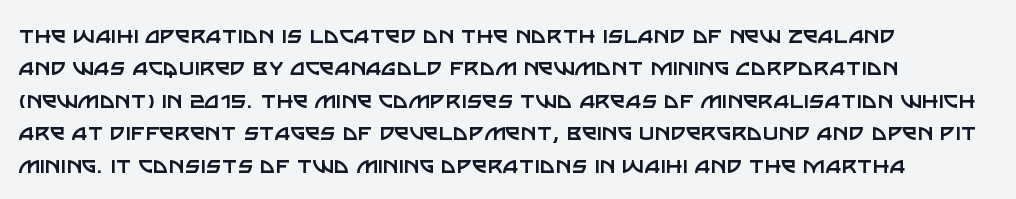
The image shows 27 px text type, upright; set left-aligned, line spacing 1.2x, normal letter spacing, not underlined.
